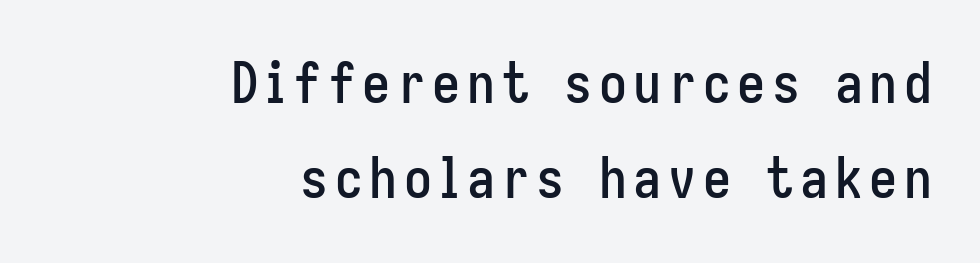
{"serif": "no", "italic": "no", "width": "condensed", "stroke_contrast": "low", "x_height": "medium", "monospaced": "no", "underline": "no", "align": "right", "line_spacing": "normal", "line_spacing_ratio": 1.7, "glyph_px": 56}
